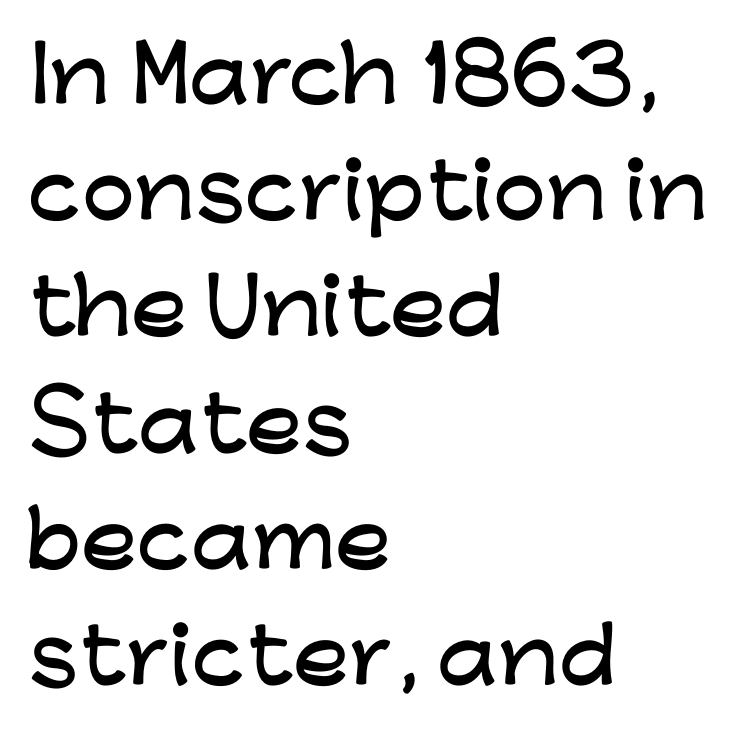
The image shows 75 px wide sans-serif type, upright; set left-aligned, normal line spacing (1.55x), normal letter spacing, not underlined; low stroke contrast and a medium x-height.
